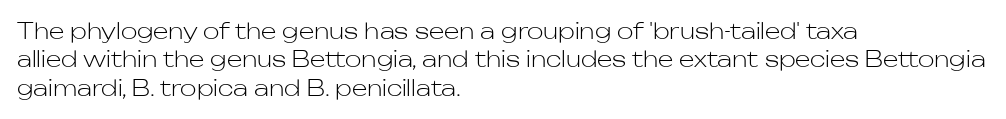
Rule under the text: the space is simply empty. Honestly, the letter spacing is just normal — you wouldn't notice it. The font's upright variant was chosen for this text. The strokes are not fattened; the text isn't bold. Layout note: lines flush left. The designer left line spacing at the default.
